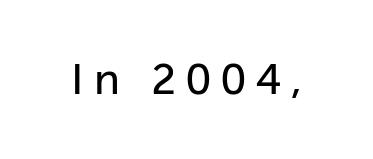
The image shows 43 px sans-serif type, upright; set unusually wide letter spacing (+0.24 em), not underlined; low stroke contrast and a medium x-height.
